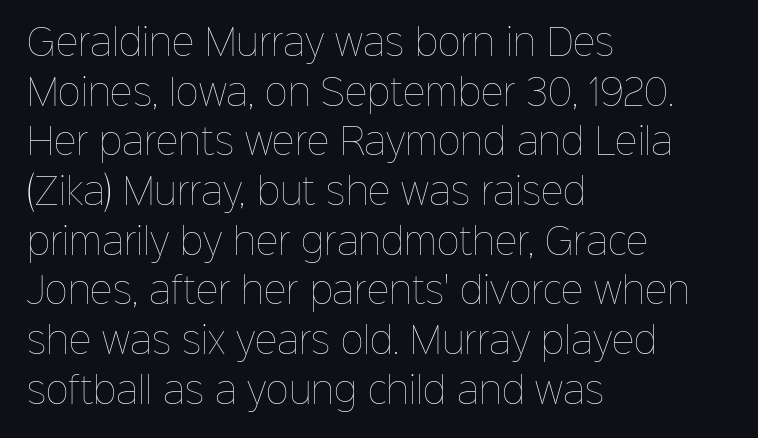
The image shows 35 px thin type, upright; set left-aligned, normal line spacing (1.42x), normal letter spacing, not underlined; low stroke contrast and a medium x-height.
